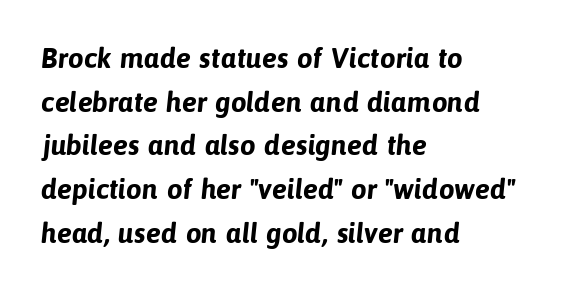
The image shows 28 px bold sans-serif type; set left-aligned, normal line spacing (1.56x), normal letter spacing, not underlined; low stroke contrast and a medium x-height.
